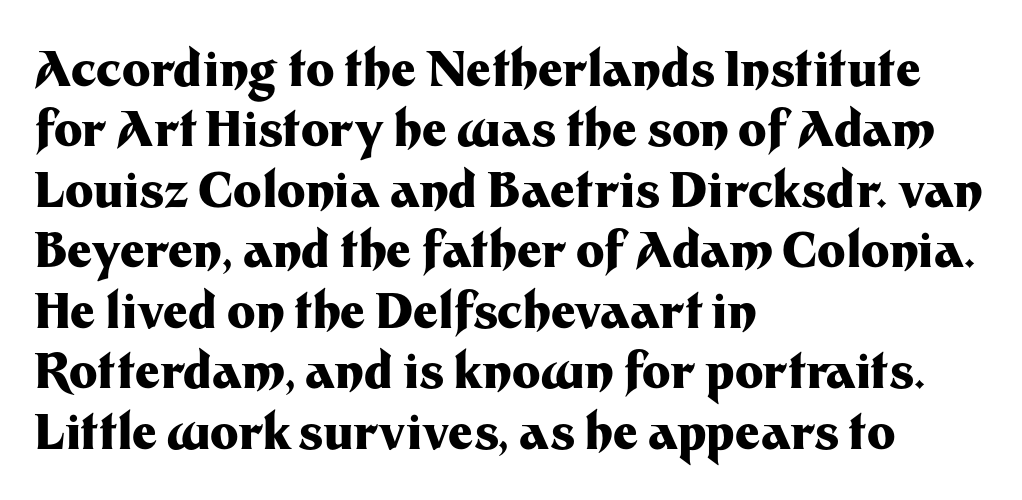
The specimen reads as upright at a glance. Lines of text with bare space underneath. All the whitespace from short lines collects on the right. Proportional: the letters do not fall into vertical columns.
